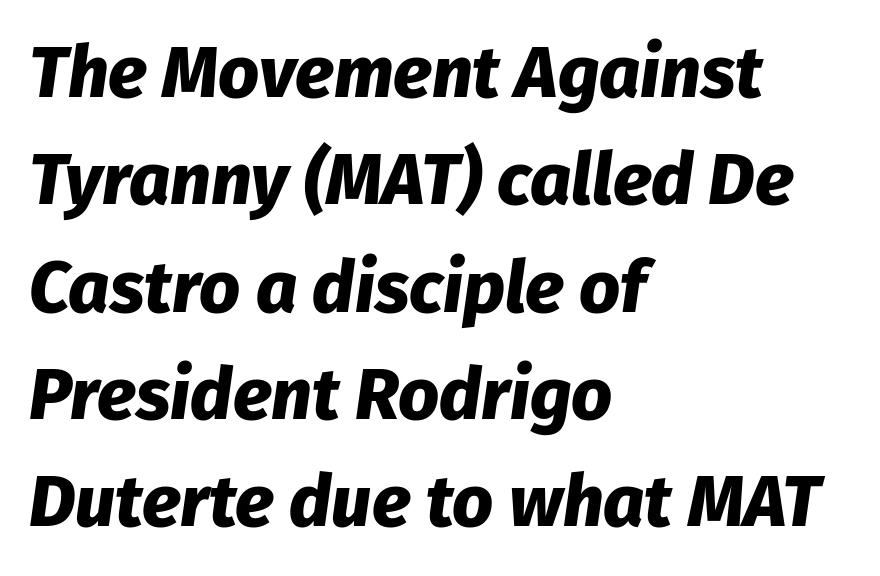
Q: Is the text bold? A: Yes.
Q: Is the text italic (slanted)? A: Yes, it leans right by about 8 degrees.
Q: Is the text underlined? A: No.
Q: How is the paragraph aligned? A: Left-aligned.
Q: Is the spacing between letters normal or unusually wide? A: Normal.
Q: Is the spacing between lines tight, normal or loose? A: Normal.
Q: Width (condensed, normal, or wide)? A: Normal.
Q: Stroke contrast? A: Low.
Q: x-height? A: Medium.
Q: Monospaced? A: No.
